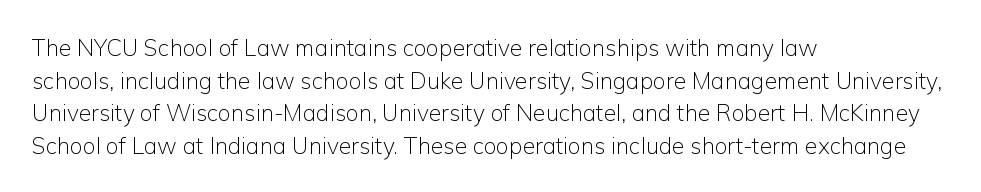
The image shows 23 px text type, upright; set left-aligned, normal line spacing (1.42x), normal letter spacing, not underlined.
